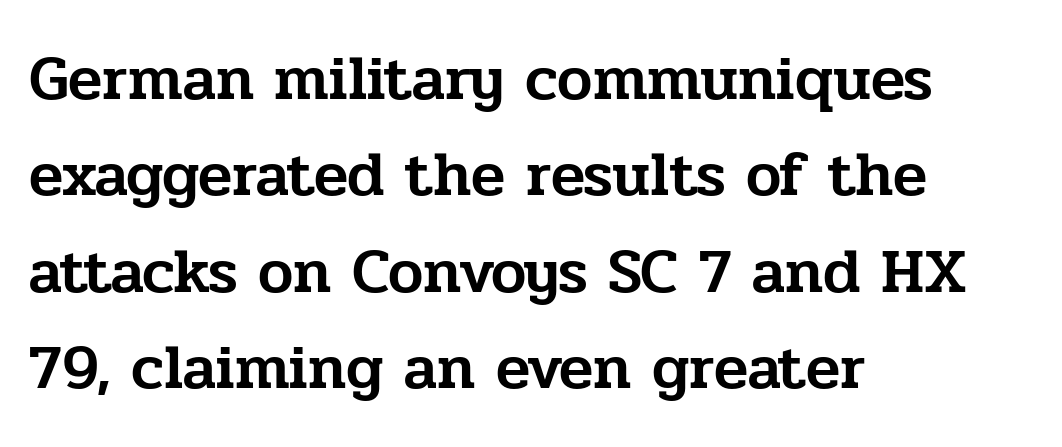
The image shows 63 px serif type, upright; set left-aligned, normal line spacing (1.53x), normal letter spacing, not underlined; low stroke contrast and a medium x-height.
